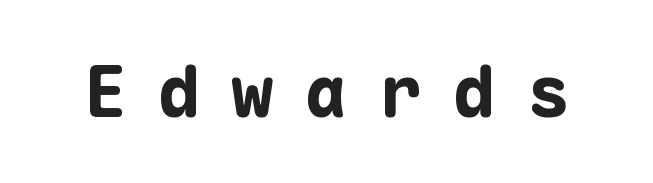
You could count columns in this text — the font is strictly monospaced. The line texture is sparse and dotted thanks to wide tracking. Look at the bottom of the vertical strokes: they stop flat, with no serifs. Ordinary non-slanted type is in use. Descenders are the only things crossing below the line.
